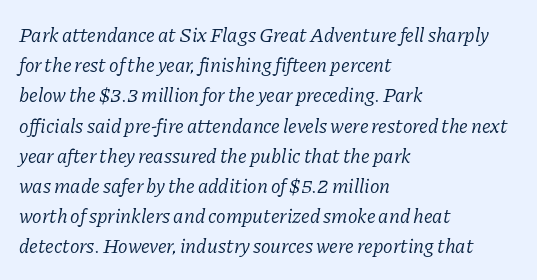
The passage shown is not underscored anywhere. In terms of leading, this rendering sits right in the middle. The font sits on the lighter half of the weight spectrum, regular included. Is the block centered? No — it sits flush against the left margin.
